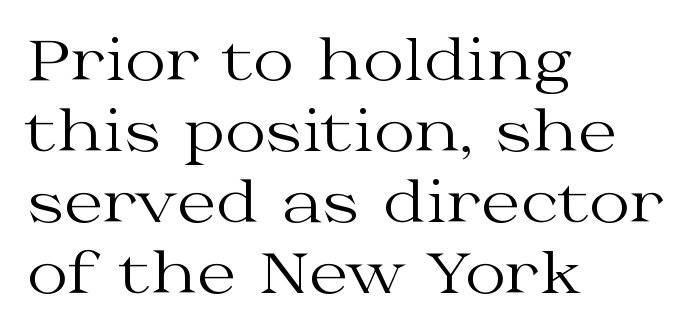
Notice how descenders clear the ascenders below comfortably — that's standard leading. Is this a sans? No — the strokes have serifs. The gaps between neighbouring characters are ordinary and unremarkable. Check under the words: just untouched page.
